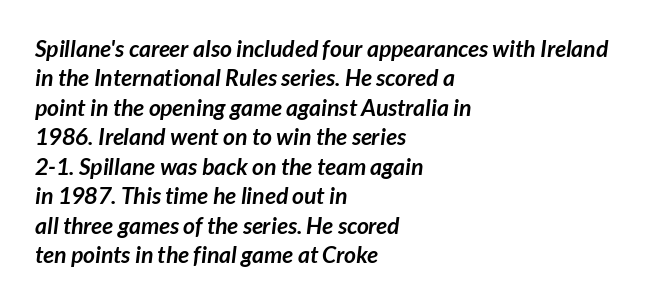
{"bold": "yes", "underline": "no", "align": "left", "line_spacing": "normal", "line_spacing_ratio": 1.28, "letter_spacing": "normal", "letter_spacing_em": 0.0, "glyph_px": 23}
